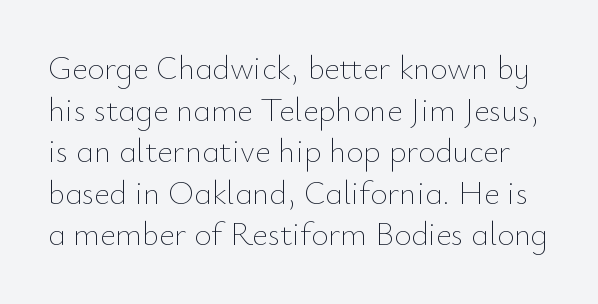
{"italic": "no", "bold": "no", "weight": "thin", "width": "normal", "stroke_contrast": "low", "x_height": "small", "monospaced": "no", "underline": "no", "line_spacing": "normal", "line_spacing_ratio": 1.26, "letter_spacing": "normal", "letter_spacing_em": 0.0, "glyph_px": 33}
